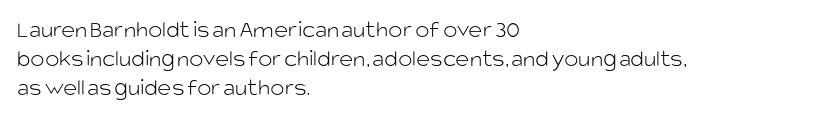
The image shows 24 px text type, upright; set left-aligned, line spacing 1.2x, normal letter spacing, not underlined.
